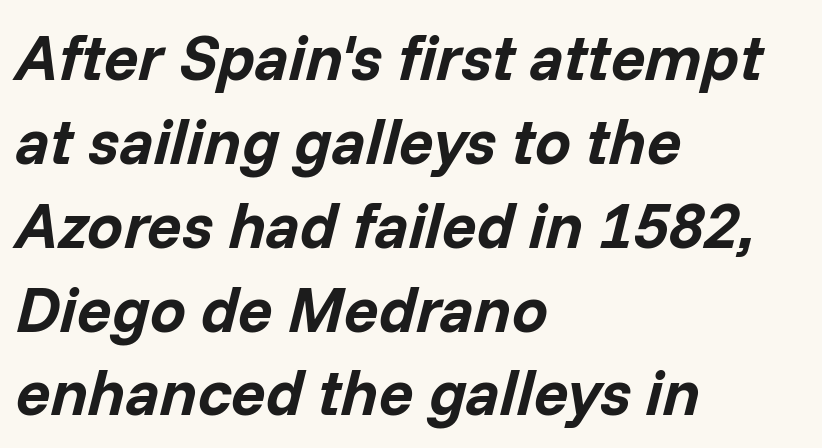
These lines carry a lot of weight — the face is fully bold. You could call the tracking neutral — neither tight nor loose. The foot of each line stays bare and open. These lines are rendered in a variable-pitch font. Is there much room between lines? A standard amount, neither cramped nor airy.
